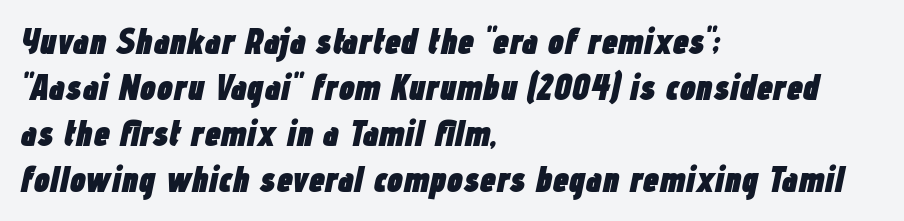
The image shows 36 px heavy, condensed type, italic (leaning right); set left-aligned, normal line spacing (1.28x), normal letter spacing, not underlined; low stroke contrast and a medium x-height.
